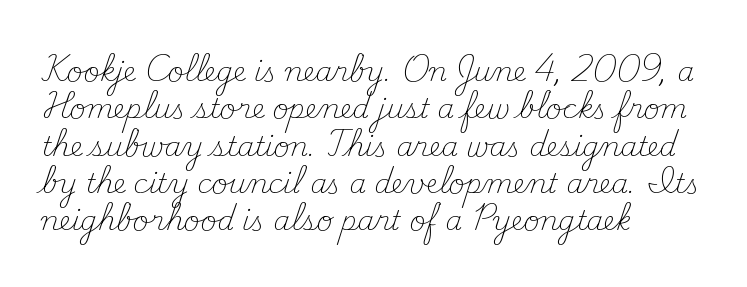
{"bold": "no", "underline": "no", "align": "left", "line_spacing": "normal", "line_spacing_ratio": 1.38, "letter_spacing": "normal", "letter_spacing_em": 0.0, "glyph_px": 27}
